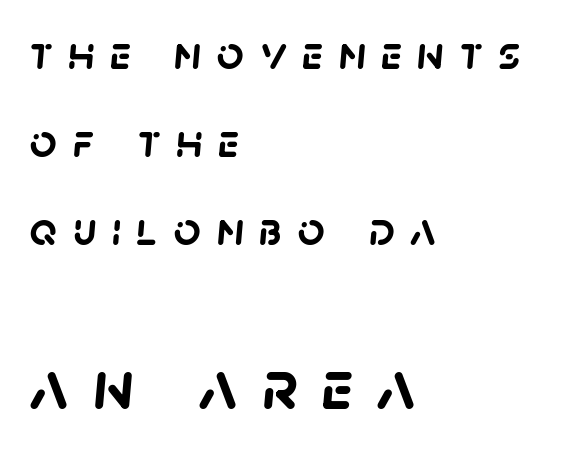
The image shows 71 px semibold sans-serif type; set left-aligned, line spacing 1.87x, unusually wide letter spacing (+0.33 em), not underlined; the second (bottom) block is 1.51x larger; low stroke contrast and a large x-height.
